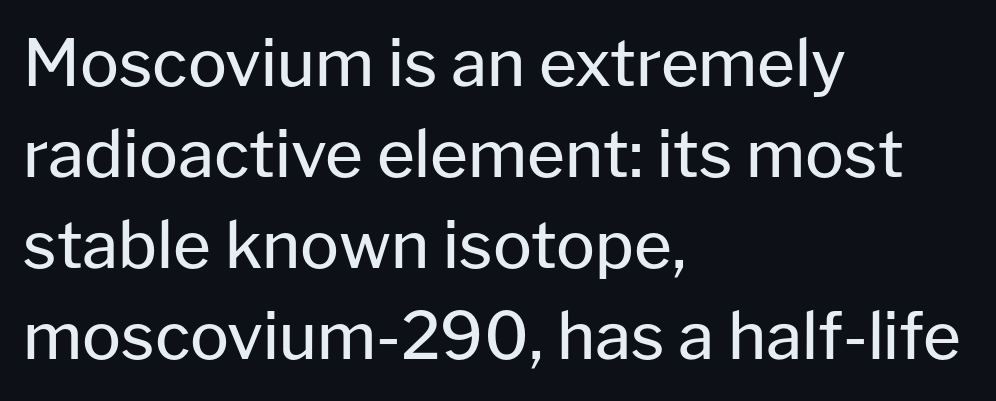
The image shows 65 px regular-weight sans-serif type, upright; set left-aligned, normal line spacing (1.4x), normal letter spacing, not underlined; low stroke contrast and a medium x-height.
